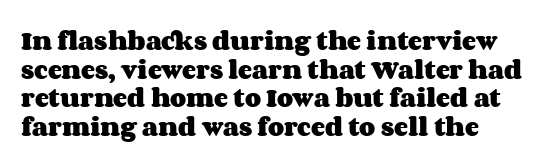
Notice how descenders clear the ascenders below comfortably — that's standard leading. Clear beneath every line of the passage. These lines are set flush left with a ragged right edge. The type sits square on the baseline with zero lean. Each word holds together tightly as a unit, with standard inter-letter gaps.
